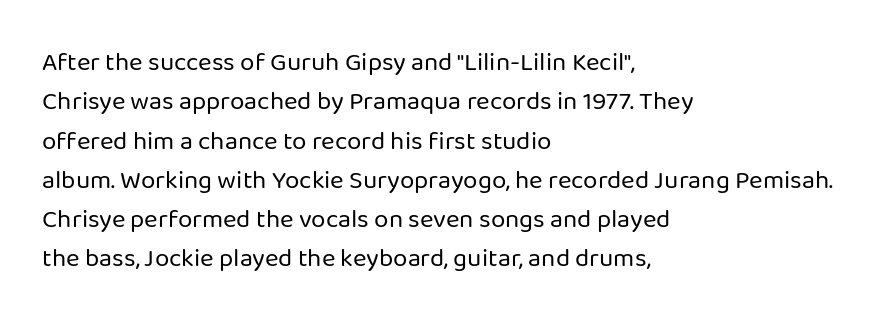
The image shows 26 px text type, upright; set left-aligned, normal line spacing (1.51x), normal letter spacing, not underlined.
